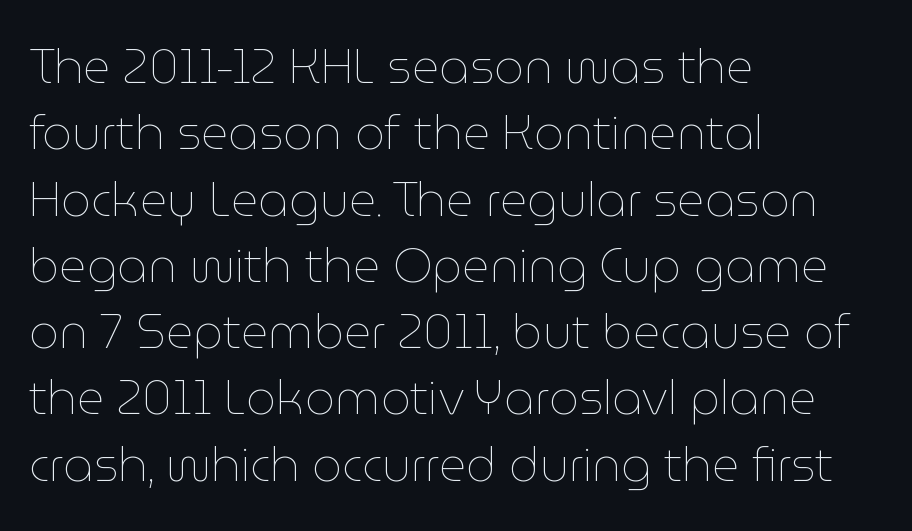
{"italic": "no", "bold": "no", "weight": "thin", "width": "normal", "stroke_contrast": "low", "x_height": "medium", "monospaced": "no", "underline": "no", "align": "left", "line_spacing": "normal", "line_spacing_ratio": 1.41, "letter_spacing": "normal", "letter_spacing_em": 0.0, "glyph_px": 47}
